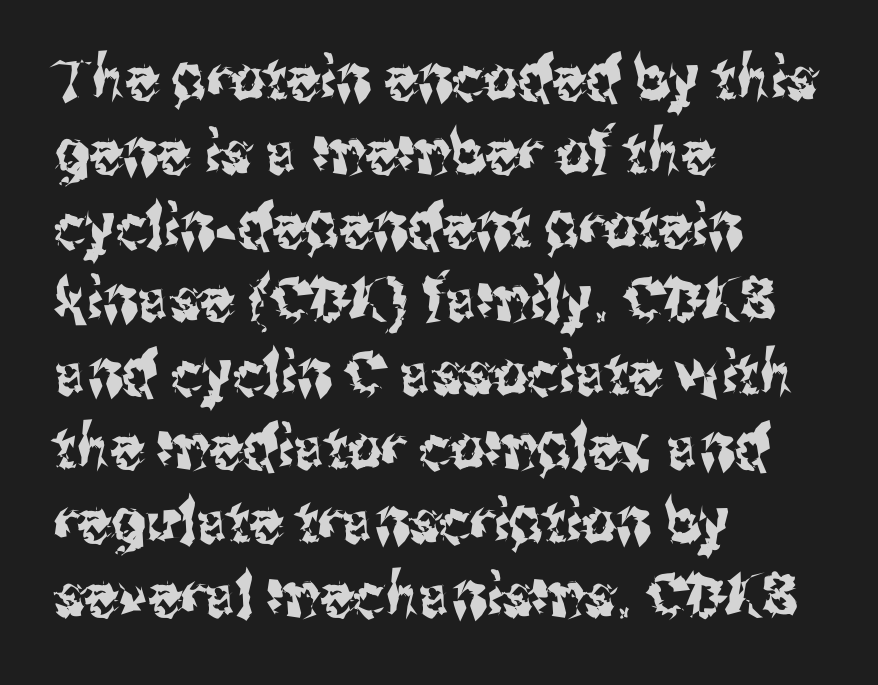
The passage shown is typed in a proportional face where columns would drift. The text block is weighted toward the left margin, trailing off unevenly rightward. There is no visible air inserted between adjacent glyphs. The gap between lines stays unmarked.
